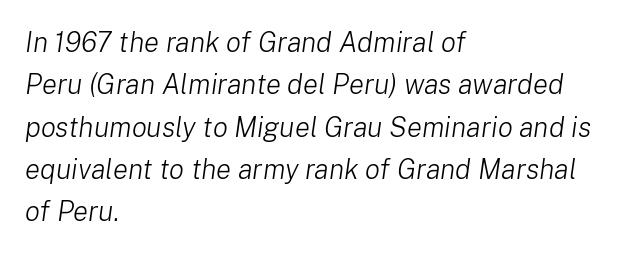
{"italic": "yes", "lean": "right", "slant_degrees": 8, "bold": "no", "weight": "light", "width": "normal", "stroke_contrast": "low", "x_height": "medium", "monospaced": "no", "underline": "no", "align": "left", "line_spacing": "normal", "line_spacing_ratio": 1.51, "letter_spacing": "normal", "letter_spacing_em": 0.0, "glyph_px": 28}
